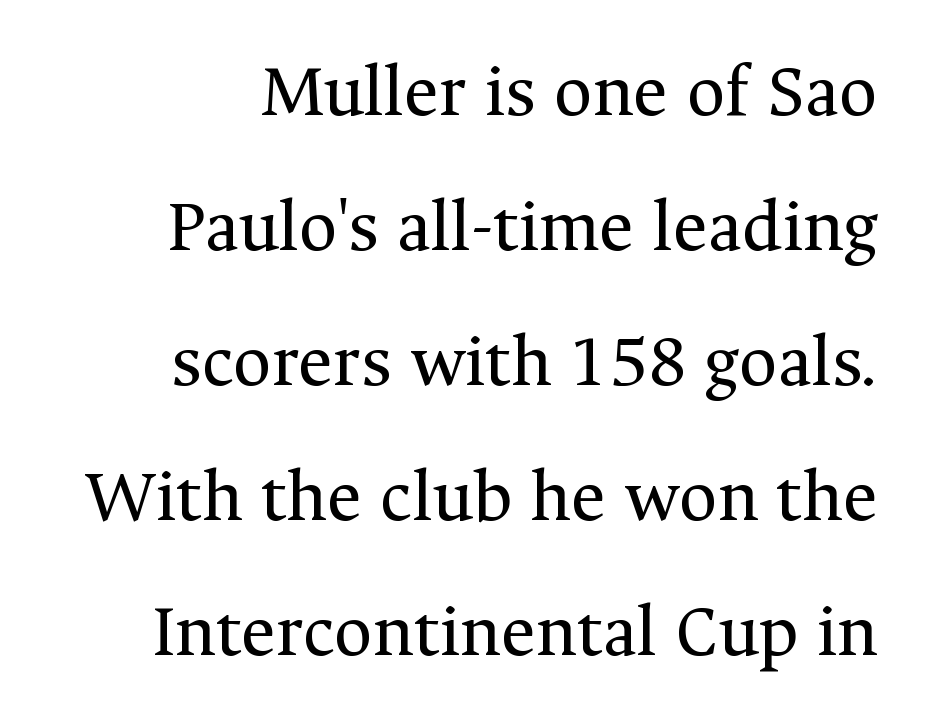
The image shows 75 px regular-weight serif type, upright; set line spacing 1.8x, normal letter spacing, not underlined; medium stroke contrast and a medium x-height.
